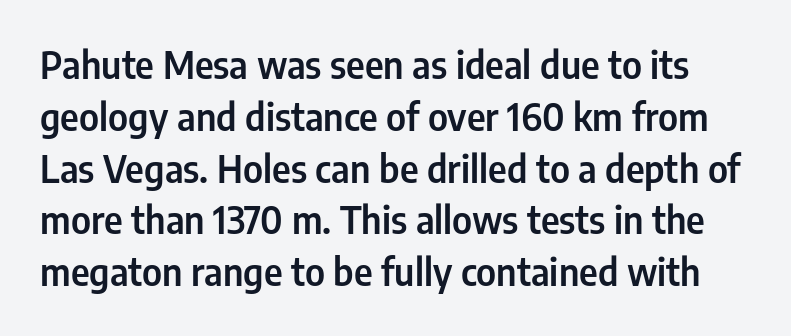
Does the type have serifs? No, each stem ends abruptly. Varying glyph widths throughout — classic text-font behaviour. Between one letter and the next there's only the usual sliver of space. The space between consecutive lines is moderate. This rendering features lettering with no underline. Vertical strokes here are truly vertical.
